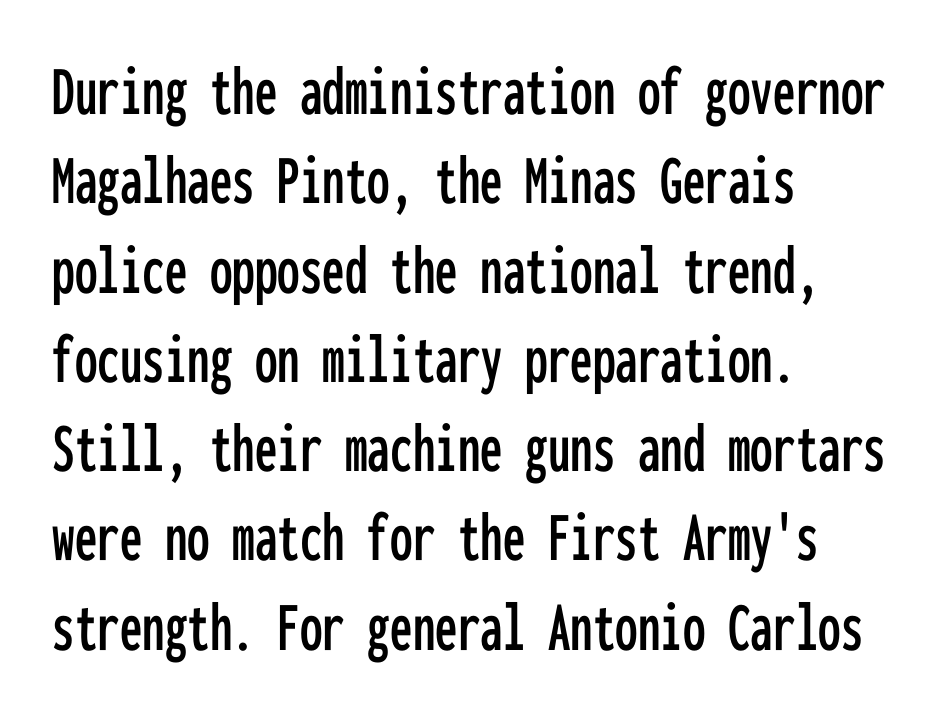
Q: Is the text italic (slanted)? A: No, it is upright.
Q: Is the typeface a serif or a sans-serif typeface? A: Sans-serif.
Q: Is the text underlined? A: No.
Q: How is the paragraph aligned? A: Left-aligned.
Q: Is the spacing between letters normal or unusually wide? A: Normal.
Q: Width (condensed, normal, or wide)? A: Condensed.
Q: Stroke contrast? A: Low.
Q: x-height? A: Medium.
Q: Monospaced? A: Yes.
